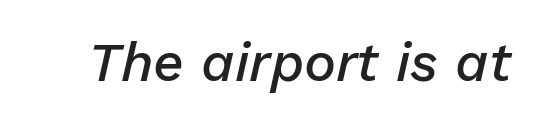
Q: Is the text bold? A: Semi-bold.
Q: Is the text italic (slanted)? A: Yes, it leans right by about 13 degrees.
Q: Is the text underlined? A: No.
Q: Is the spacing between letters normal or unusually wide? A: Normal.
Q: Width (condensed, normal, or wide)? A: Normal.
Q: Stroke contrast? A: Low.
Q: x-height? A: Medium.
Q: Monospaced? A: No.
